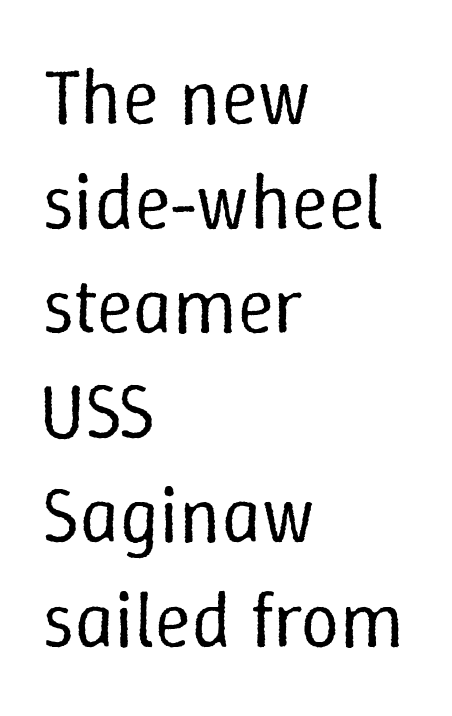
{"italic": "no", "bold": "no", "weight": "regular", "width": "normal", "stroke_contrast": "low", "x_height": "medium", "monospaced": "no", "underline": "no", "align": "left", "line_spacing": "normal", "line_spacing_ratio": 1.34, "letter_spacing": "normal", "letter_spacing_em": 0.0, "glyph_px": 78}
